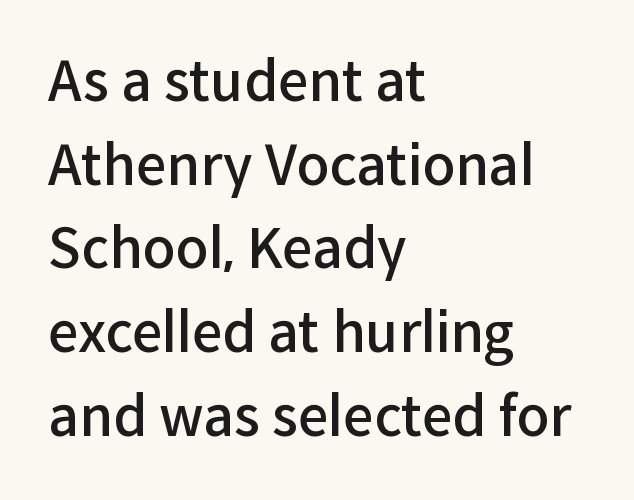
Upright lettering throughout. Grotesque or geometric, the face here clearly has no serifs. You could not count columns in this text — the font is proportionally spaced. Regular leading.
